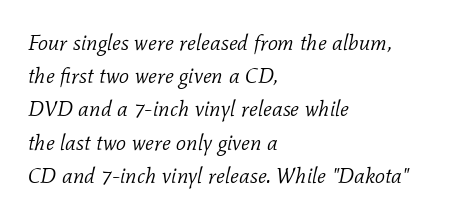
Q: Is the text bold? A: No.
Q: Is the text italic (slanted)? A: Yes, it leans right by about 11 degrees.
Q: Is the text underlined? A: No.
Q: How is the paragraph aligned? A: Left-aligned.
Q: Is the spacing between letters normal or unusually wide? A: Normal.
Q: Is the spacing between lines tight, normal or loose? A: Normal.
